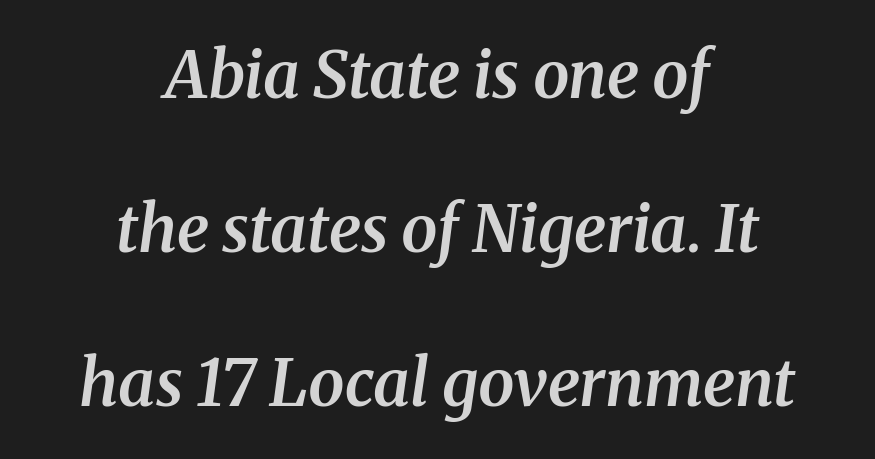
Q: Is the text bold? A: Semi-bold.
Q: Is the text italic (slanted)? A: Yes, it leans right by about 8 degrees.
Q: Is the typeface a serif or a sans-serif typeface? A: Serif.
Q: Is the text underlined? A: No.
Q: How is the paragraph aligned? A: Centered.
Q: Is the spacing between letters normal or unusually wide? A: Normal.
Q: Is the spacing between lines tight, normal or loose? A: Loose.
Q: Width (condensed, normal, or wide)? A: Normal.
Q: Stroke contrast? A: Medium.
Q: x-height? A: Medium.
Q: Monospaced? A: No.
